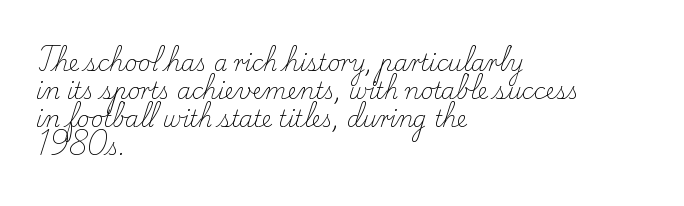
The image shows 22 px text type; set left-aligned, normal line spacing (1.28x), normal letter spacing, not underlined.
